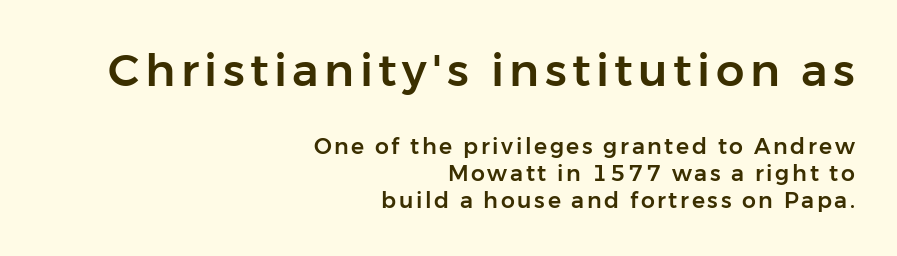
{"serif": "no", "italic": "no", "width": "normal", "stroke_contrast": "low", "x_height": "medium", "monospaced": "no", "underline": "no", "align": "right", "line_spacing_ratio": 1.21, "larger_block": "first", "size_ratio": 2.05, "glyph_px": 45}
